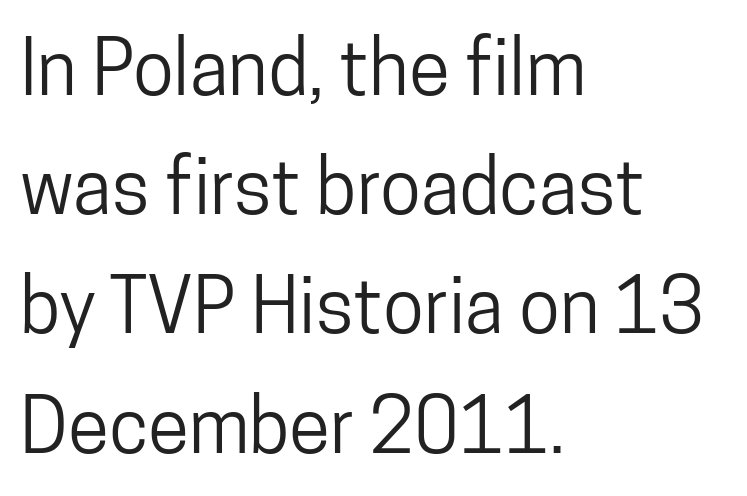
{"serif": "no", "italic": "no", "width": "condensed", "stroke_contrast": "low", "x_height": "medium", "monospaced": "no", "underline": "no", "align": "left", "line_spacing": "normal", "line_spacing_ratio": 1.59, "letter_spacing": "normal", "letter_spacing_em": 0.0, "glyph_px": 75}
